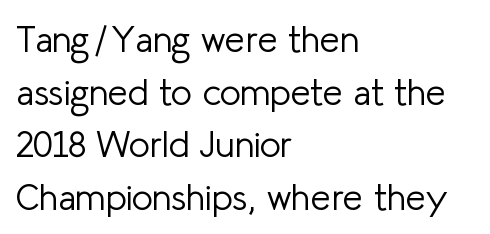
Q: Is the text bold? A: No.
Q: Is the text italic (slanted)? A: No, it is upright.
Q: Is the typeface a serif or a sans-serif typeface? A: Sans-serif.
Q: Is the text underlined? A: No.
Q: How is the paragraph aligned? A: Left-aligned.
Q: Is the spacing between letters normal or unusually wide? A: Normal.
Q: Is the spacing between lines tight, normal or loose? A: Normal.
Q: Width (condensed, normal, or wide)? A: Normal.
Q: Stroke contrast? A: Low.
Q: x-height? A: Medium.
Q: Monospaced? A: No.
